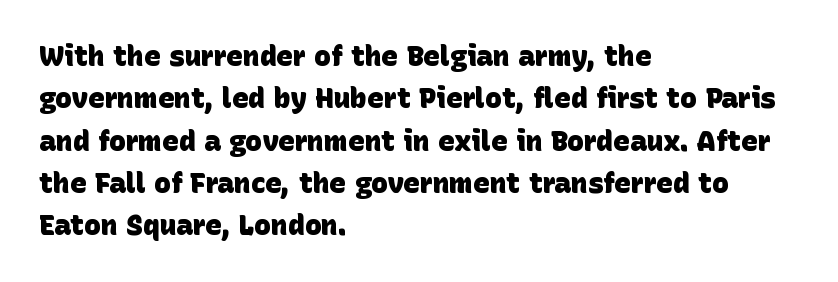
The image shows 28 px heavy sans-serif type; set left-aligned, normal line spacing (1.51x), normal letter spacing, not underlined; low stroke contrast and a large x-height.
